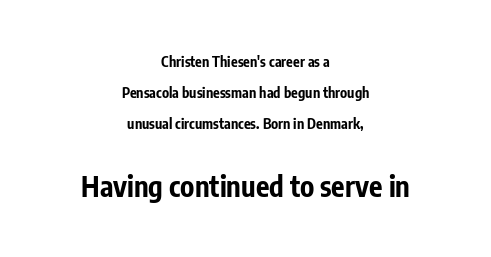
{"serif": "no", "italic": "no", "bold": "yes", "weight": "bold", "width": "condensed", "stroke_contrast": "low", "x_height": "medium", "monospaced": "no", "underline": "no", "align": "center", "line_spacing": "loose", "line_spacing_ratio": 2.23, "letter_spacing": "normal", "letter_spacing_em": 0.0, "larger_block": "second", "size_ratio": 2.0, "glyph_px": 28}
